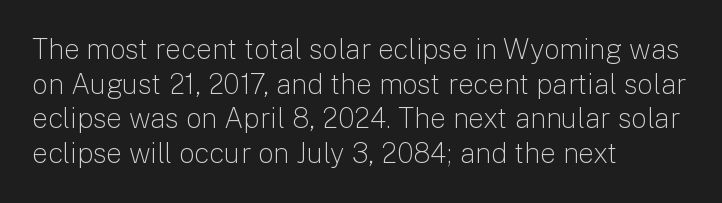
Inter-character spacing is left at the font's built-in metrics. The cut favours lightness, reaching ordinary text weight at its darkest. The face used here is a sans, in the tradition of grotesques and geometrics. The lines in this sample share a left origin and differ only in where they stop.
